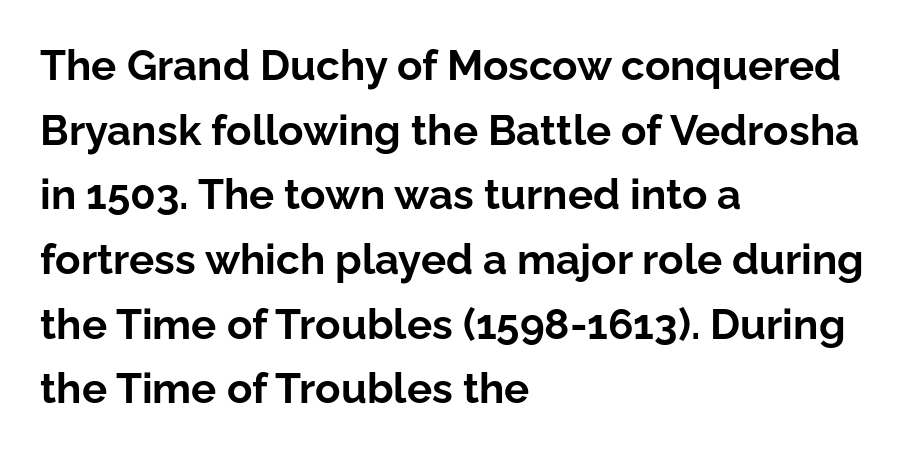
Does the lettering tilt? It doesn't — this is upright. Each new line begins a customary step beneath the previous one. Each line starts at the same left margin while the right side varies. Every letter is thick-stroked: bold, no question. Bare-footed words on every line.
